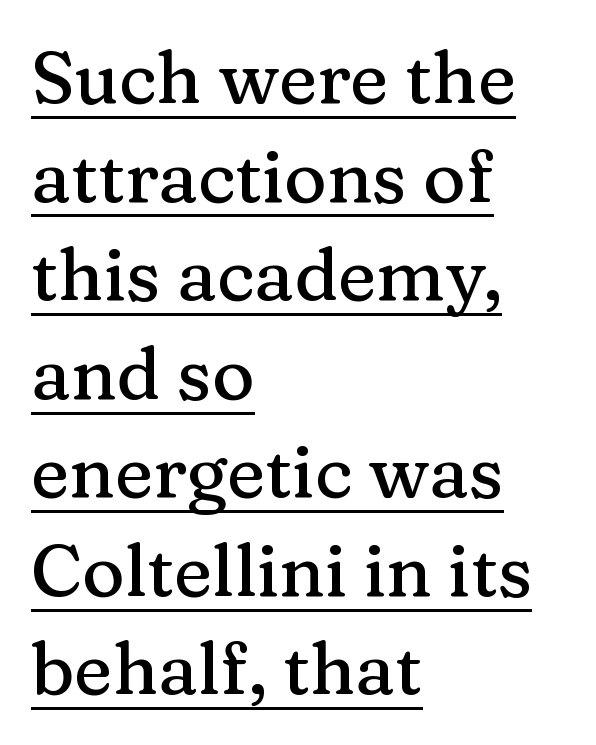
{"serif": "yes", "italic": "no", "width": "normal", "stroke_contrast": "medium", "x_height": "medium", "monospaced": "no", "underline": "yes", "align": "left", "line_spacing": "normal", "line_spacing_ratio": 1.35, "letter_spacing": "normal", "letter_spacing_em": 0.0, "glyph_px": 73}
